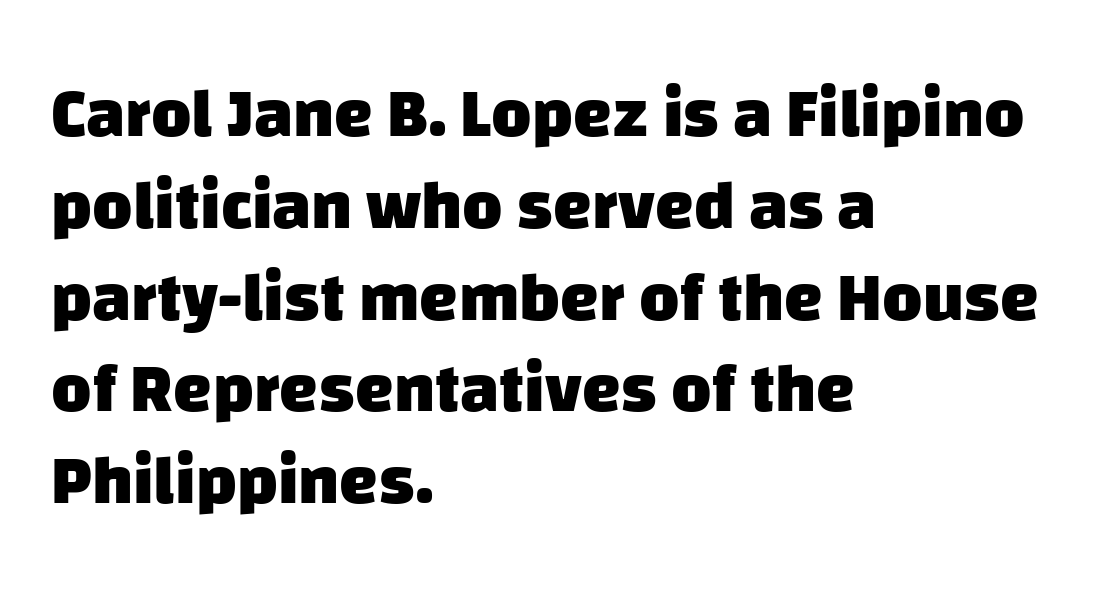
The image shows 69 px heavy sans-serif type; set left-aligned, normal line spacing (1.33x), normal letter spacing, not underlined; low stroke contrast and a large x-height.
